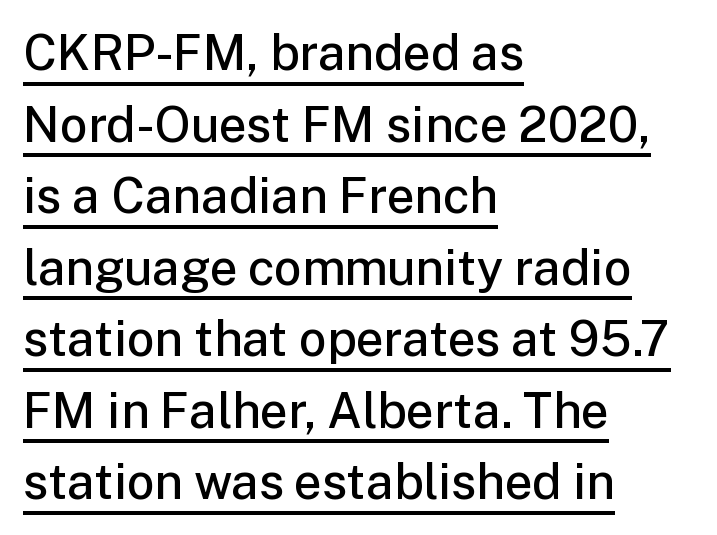
{"serif": "no", "italic": "no", "bold": "semi", "weight": "semibold", "width": "normal", "stroke_contrast": "low", "x_height": "medium", "monospaced": "no", "underline": "yes", "align": "left", "line_spacing": "normal", "line_spacing_ratio": 1.46, "letter_spacing": "normal", "letter_spacing_em": 0.0, "glyph_px": 49}
